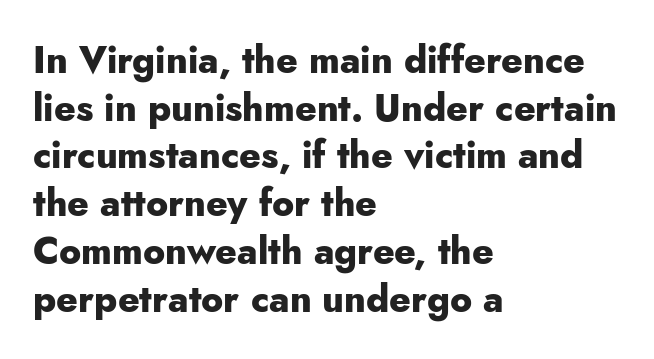
The image shows 37 px heavy sans-serif type, upright; set left-aligned, normal line spacing (1.29x), normal letter spacing, not underlined; low stroke contrast and a small x-height.
